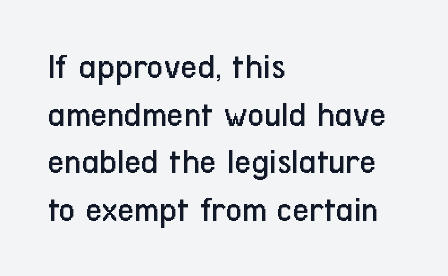
A quiet, ordinary-to-light weight characterises the typeface. Does the leading feel generous? No, just average. Note: no serifs on the glyphs. The strip under each line holds only bare page. Note the varied advance widths — an 'i' is clearly narrower than an 'm'. Layout note: lines flush left.
